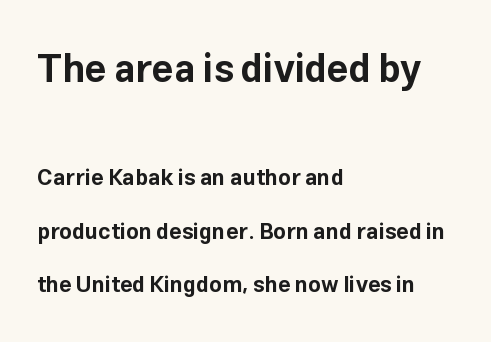
Q: Is the text bold? A: Yes.
Q: Is the text italic (slanted)? A: No, it is upright.
Q: Is the typeface a serif or a sans-serif typeface? A: Sans-serif.
Q: Is the text underlined? A: No.
Q: How is the paragraph aligned? A: Left-aligned.
Q: Is the spacing between letters normal or unusually wide? A: Normal.
Q: Is the spacing between lines tight, normal or loose? A: Loose.
Q: Which block of text is set in a larger size, the first (top) or the second (bottom)? A: The first (top) one.
Q: Width (condensed, normal, or wide)? A: Normal.
Q: Stroke contrast? A: Low.
Q: x-height? A: Medium.
Q: Monospaced? A: No.
